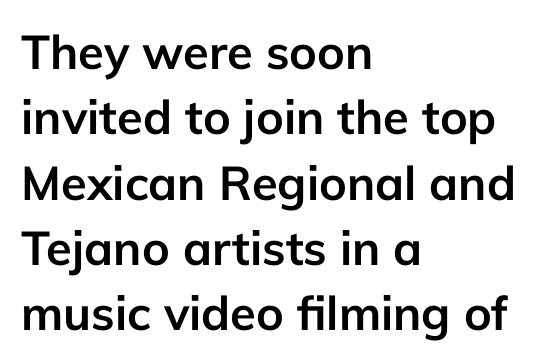
{"serif": "no", "italic": "no", "bold": "yes", "weight": "semibold", "width": "normal", "stroke_contrast": "low", "x_height": "medium", "monospaced": "no", "underline": "no", "align": "left", "line_spacing": "normal", "line_spacing_ratio": 1.39, "letter_spacing": "normal", "letter_spacing_em": 0.0, "glyph_px": 47}
